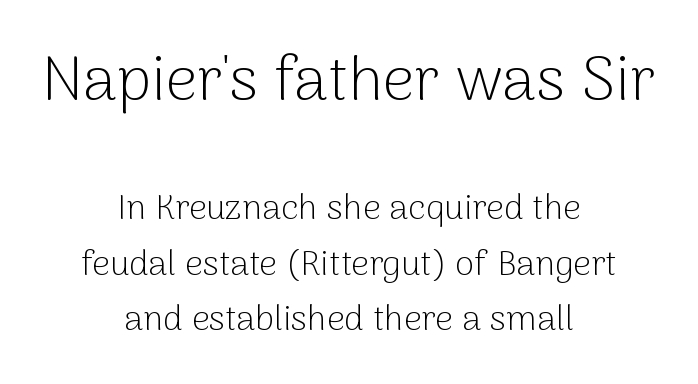
Regarding serifs, this sample does without them. Is the type heavy? It reads as light-to-regular instead. Note: larger setting up top, smaller setting below. These lines keep a tight, regular rhythm from letter to letter. Descenders hang freely into open space. Italic: no, the glyphs are upright roman.
